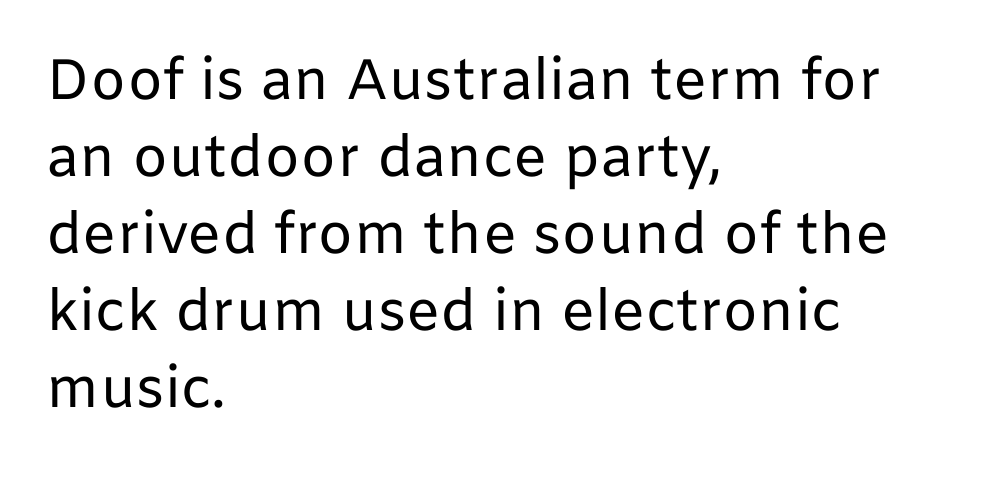
The image shows 57 px regular-weight sans-serif type, upright; set left-aligned, normal line spacing (1.35x), normal letter spacing, not underlined; low stroke contrast and a medium x-height.
